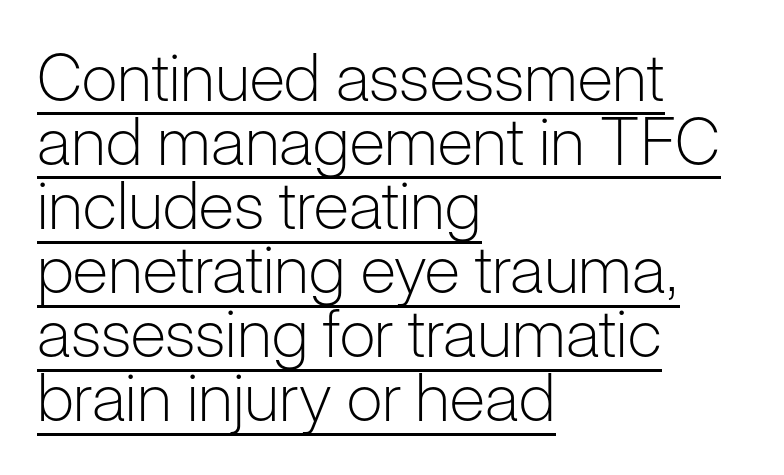
Q: Is the text bold? A: No.
Q: Is the text italic (slanted)? A: No, it is upright.
Q: Is the typeface a serif or a sans-serif typeface? A: Sans-serif.
Q: Is the text underlined? A: Yes.
Q: How is the paragraph aligned? A: Left-aligned.
Q: Is the spacing between letters normal or unusually wide? A: Normal.
Q: Is the spacing between lines tight, normal or loose? A: Tight.
Q: Width (condensed, normal, or wide)? A: Normal.
Q: Stroke contrast? A: Low.
Q: x-height? A: Medium.
Q: Monospaced? A: No.
